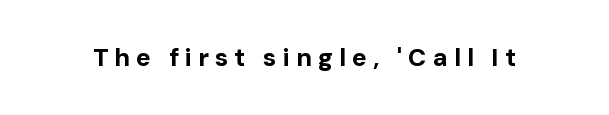
In terms of letterspacing, this is a distinctly airy, spread setting. Heft: maximum for text — a bold. The zone under the glyphs is completely vacant. The axis of the letterforms is exactly vertical.
